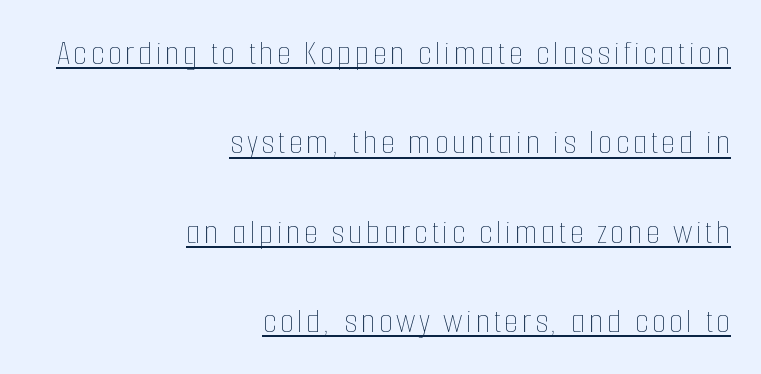
{"italic": "no", "bold": "no", "weight": "thin", "width": "condensed", "stroke_contrast": "low", "x_height": "medium", "monospaced": "no", "underline": "yes", "align": "right", "line_spacing": "loose", "line_spacing_ratio": 2.48, "glyph_px": 36}
